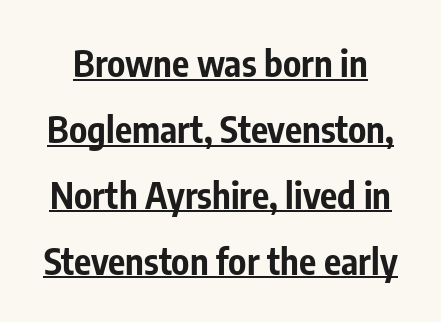
Type style note: lacks serifs. The letters sit at their default tracking, neither squeezed nor spread. Somebody hit Ctrl+U on this one — the words are underlined. These lines are rendered in a variable-pitch font.
